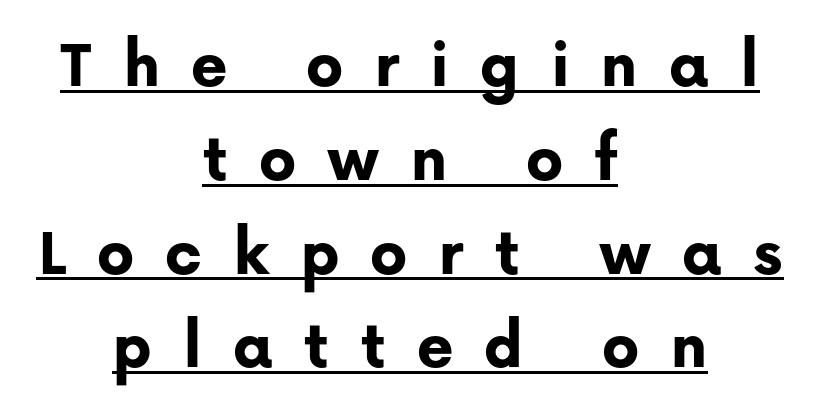
The image shows 70 px bold sans-serif type, upright; set centered, normal line spacing (1.34x), unusually wide letter spacing (+0.44 em), underlined; low stroke contrast and a medium x-height.
